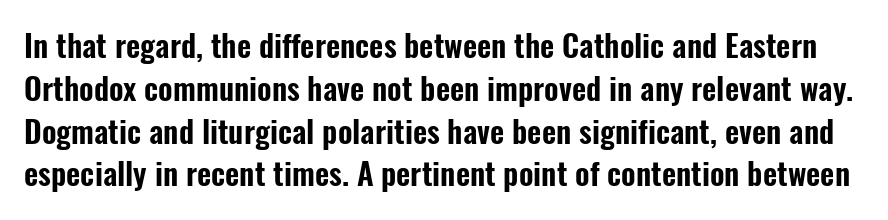
{"serif": "no", "italic": "no", "width": "condensed", "stroke_contrast": "low", "x_height": "medium", "monospaced": "no", "underline": "no", "line_spacing": "normal", "line_spacing_ratio": 1.38, "letter_spacing": "normal", "letter_spacing_em": 0.0, "glyph_px": 31}
